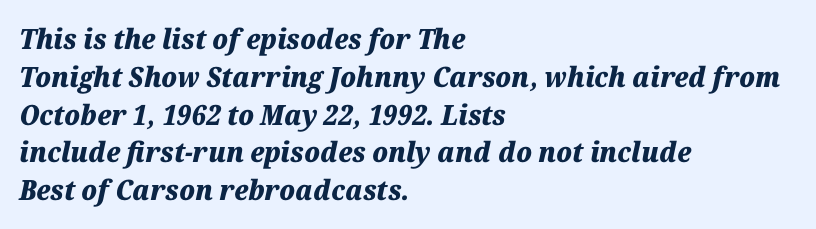
The image shows 28 px heavy type, italic (leaning right); set left-aligned, normal line spacing (1.35x), normal letter spacing, not underlined; medium stroke contrast and a medium x-height.
